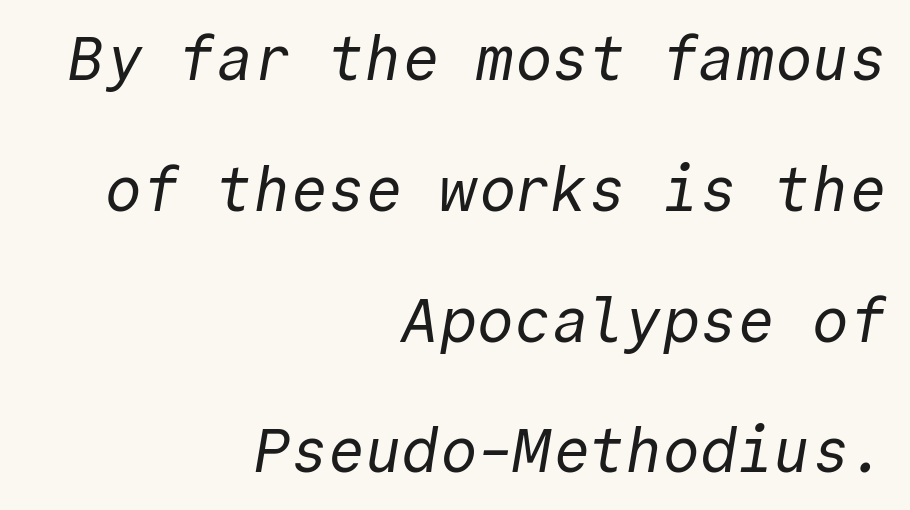
The image shows 62 px regular-weight sans-serif type, monospaced; set right-aligned, loose line spacing (2.11x), normal letter spacing, not underlined; a medium x-height.
